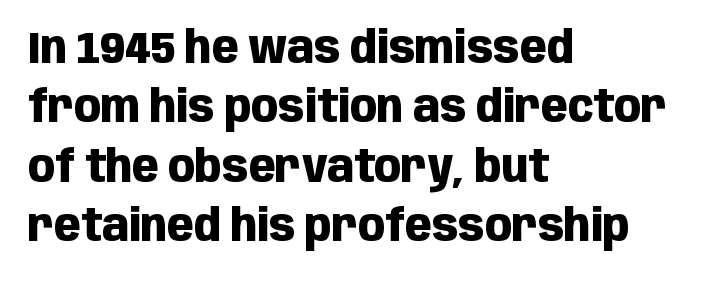
Style check: upright. In terms of letterform style, serifs are entirely absent. Glyph-to-glyph distance matches everyday printed text. Descenders hang freely into open space. The letters advance in unequal steps, a hallmark of proportional type.
